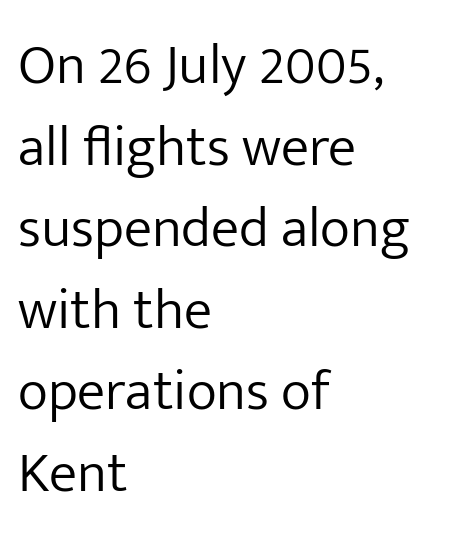
The image shows 57 px light sans-serif type, upright; set left-aligned, normal line spacing (1.43x), normal letter spacing, not underlined; low stroke contrast and a medium x-height.
